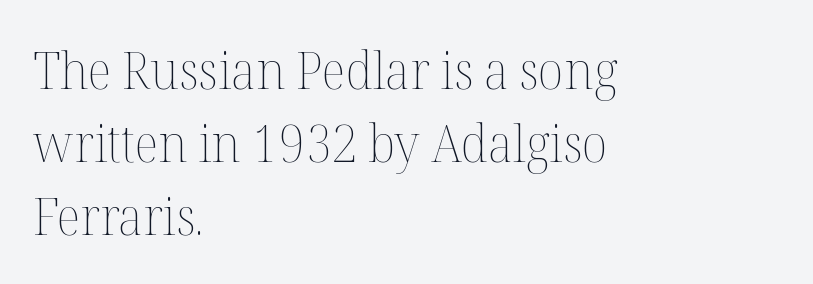
{"italic": "no", "bold": "no", "weight": "thin", "width": "normal", "stroke_contrast": "medium", "x_height": "medium", "monospaced": "no", "underline": "no", "align": "left", "line_spacing": "normal", "line_spacing_ratio": 1.4, "letter_spacing": "normal", "letter_spacing_em": 0.0, "glyph_px": 52}
